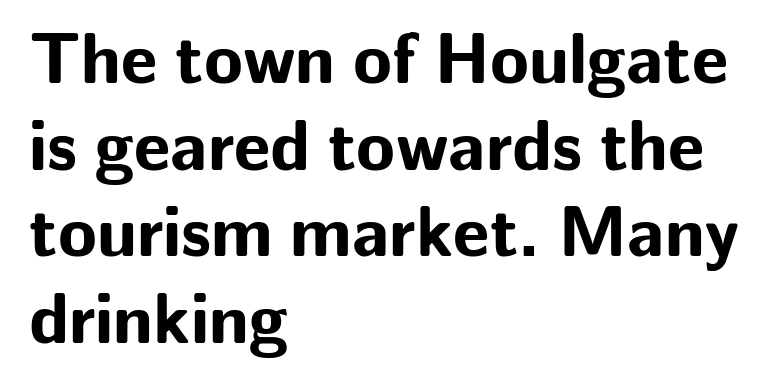
Q: Is the text bold? A: Yes.
Q: Is the text italic (slanted)? A: No, it is upright.
Q: Is the typeface a serif or a sans-serif typeface? A: Sans-serif.
Q: Is the text underlined? A: No.
Q: How is the paragraph aligned? A: Left-aligned.
Q: Is the spacing between letters normal or unusually wide? A: Normal.
Q: Width (condensed, normal, or wide)? A: Normal.
Q: Stroke contrast? A: Low.
Q: x-height? A: Medium.
Q: Monospaced? A: No.
